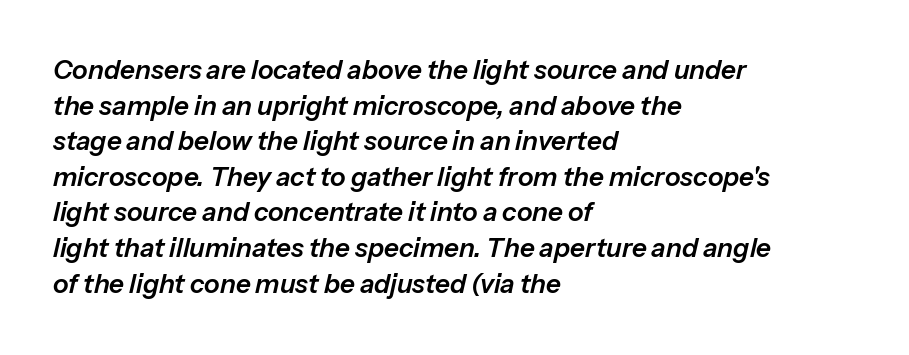
The image shows 26 px text type, italic (leaning right); set left-aligned, normal line spacing (1.37x), normal letter spacing, not underlined.
